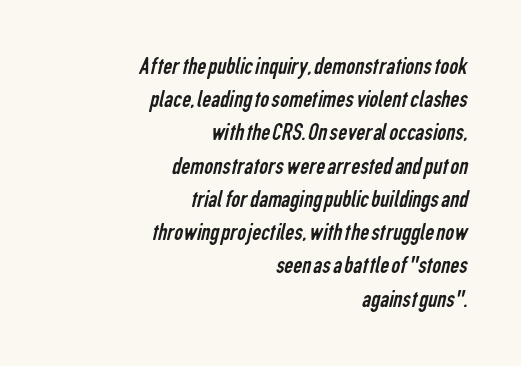
The text block is weighted toward the right margin, trailing off unevenly leftward. Spacing between characters is what you'd get straight out of the box. This is not heavy type; no bold has been used. Clear beneath every line of the passage. The rows are spaced the way most documents space them.
